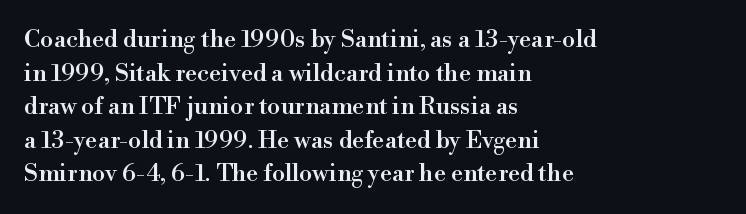
Q: Is the text italic (slanted)? A: No, it is upright.
Q: Is the text underlined? A: No.
Q: How is the paragraph aligned? A: Left-aligned.
Q: Is the spacing between letters normal or unusually wide? A: Normal.
Q: Is the spacing between lines tight, normal or loose? A: Normal.
